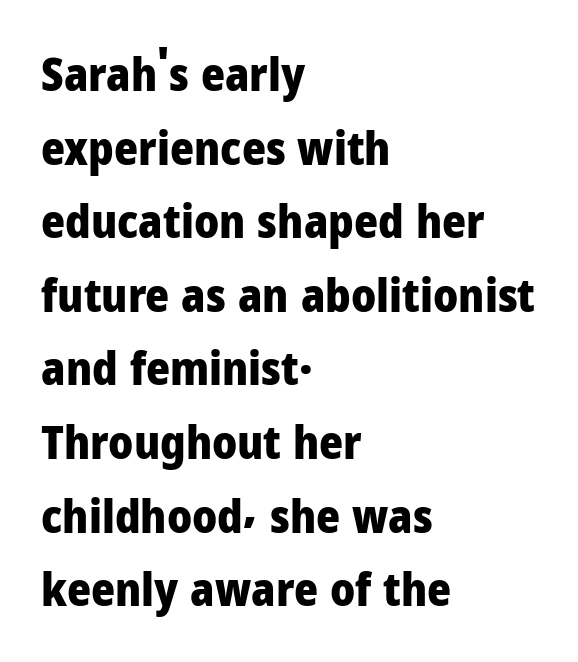
{"serif": "no", "italic": "no", "bold": "yes", "weight": "heavy", "width": "normal", "stroke_contrast": "low", "x_height": "medium", "monospaced": "no", "underline": "no", "align": "left", "line_spacing": "normal", "line_spacing_ratio": 1.6, "letter_spacing": "normal", "letter_spacing_em": 0.0, "glyph_px": 46}
